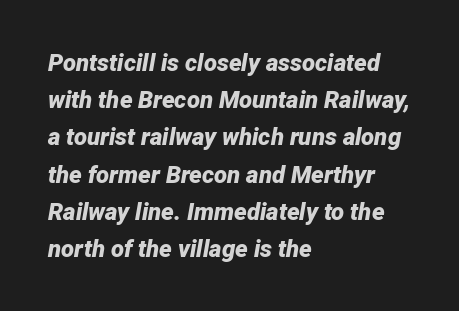
The image shows 24 px bold type, italic (leaning right); set left-aligned, normal line spacing (1.55x), normal letter spacing, not underlined.
